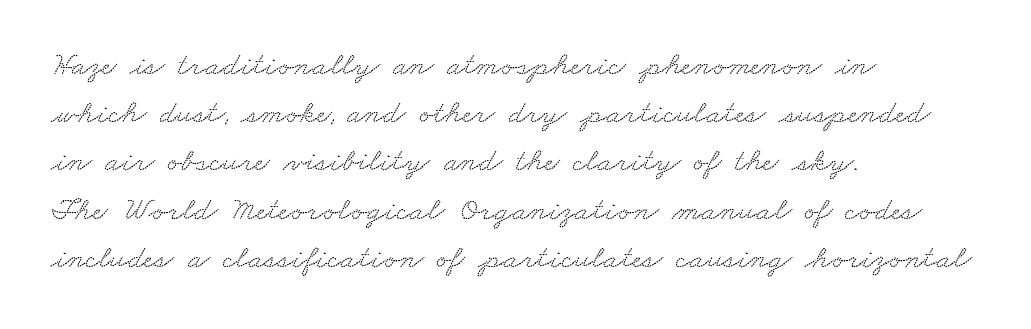
Q: Is the text underlined? A: No.
Q: How is the paragraph aligned? A: Left-aligned.
Q: Is the spacing between letters normal or unusually wide? A: Normal.
Q: Is the spacing between lines tight, normal or loose? A: Normal.
Q: Width (condensed, normal, or wide)? A: Wide.
Q: Stroke contrast? A: Low.
Q: x-height? A: Small.
Q: Monospaced? A: No.
